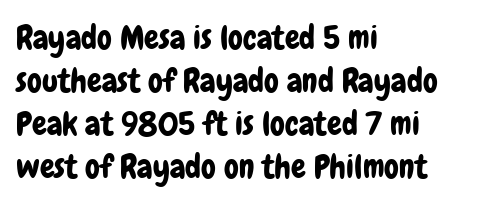
Q: Is the text italic (slanted)? A: No, it is upright.
Q: Is the typeface a serif or a sans-serif typeface? A: Sans-serif.
Q: Is the text underlined? A: No.
Q: How is the paragraph aligned? A: Left-aligned.
Q: Is the spacing between letters normal or unusually wide? A: Normal.
Q: Is the spacing between lines tight, normal or loose? A: Normal.
Q: Width (condensed, normal, or wide)? A: Condensed.
Q: Stroke contrast? A: Low.
Q: x-height? A: Medium.
Q: Monospaced? A: No.
